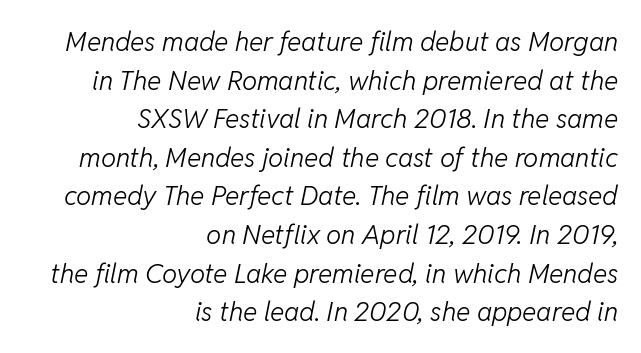
{"italic": "yes", "lean": "right", "slant_degrees": 11, "bold": "no", "underline": "no", "align": "right", "line_spacing": "normal", "line_spacing_ratio": 1.43, "letter_spacing": "normal", "letter_spacing_em": 0.0, "glyph_px": 27}
